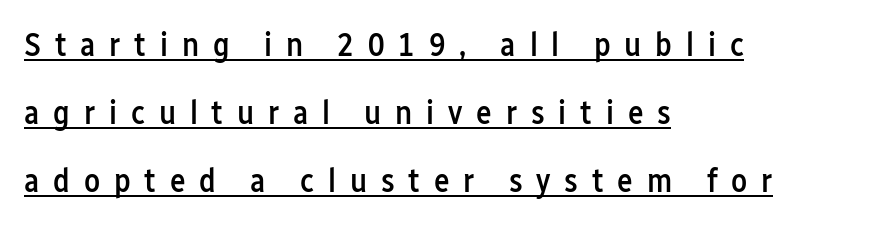
Q: Is the text bold? A: Semi-bold.
Q: Is the text italic (slanted)? A: No, it is upright.
Q: Is the typeface a serif or a sans-serif typeface? A: Sans-serif.
Q: Is the text underlined? A: Yes.
Q: How is the paragraph aligned? A: Left-aligned.
Q: Is the spacing between letters normal or unusually wide? A: Unusually wide.
Q: Is the spacing between lines tight, normal or loose? A: Loose.
Q: Width (condensed, normal, or wide)? A: Condensed.
Q: Stroke contrast? A: Low.
Q: x-height? A: Medium.
Q: Monospaced? A: No.
